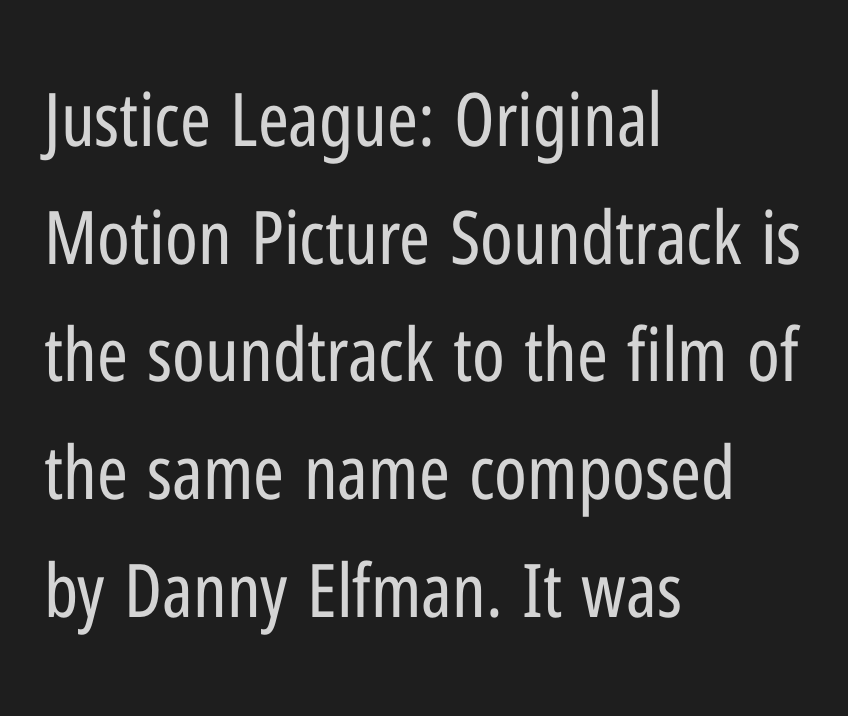
The image shows 74 px regular-weight, condensed sans-serif type, upright; set left-aligned, normal line spacing (1.59x), normal letter spacing, not underlined; low stroke contrast and a medium x-height.
